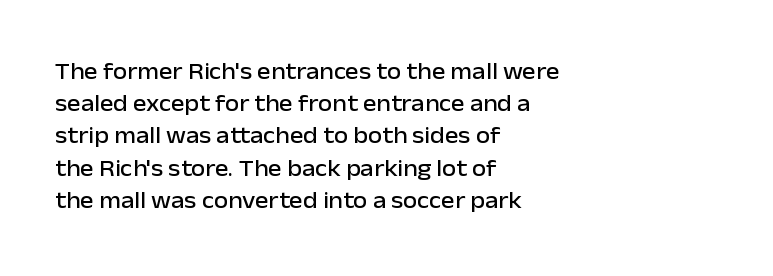
Does the leading feel generous? No, just average. The paragraph shown leans on its left margin. The string is rendered with underlining switched off. Here the glyphs are tracked normally, forming tight word shapes. The font's upright variant was chosen for this text.
